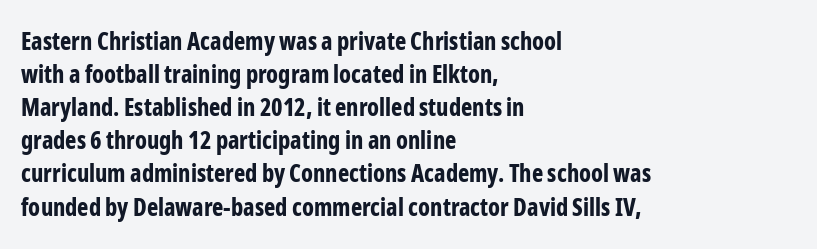
{"italic": "no", "bold": "yes", "underline": "no", "align": "left", "line_spacing": "normal", "line_spacing_ratio": 1.38, "letter_spacing": "normal", "letter_spacing_em": 0.0, "glyph_px": 24}
